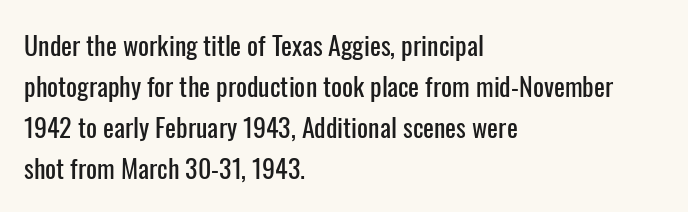
The image shows 26 px text type, upright; set left-aligned, normal line spacing (1.58x), normal letter spacing, not underlined.
